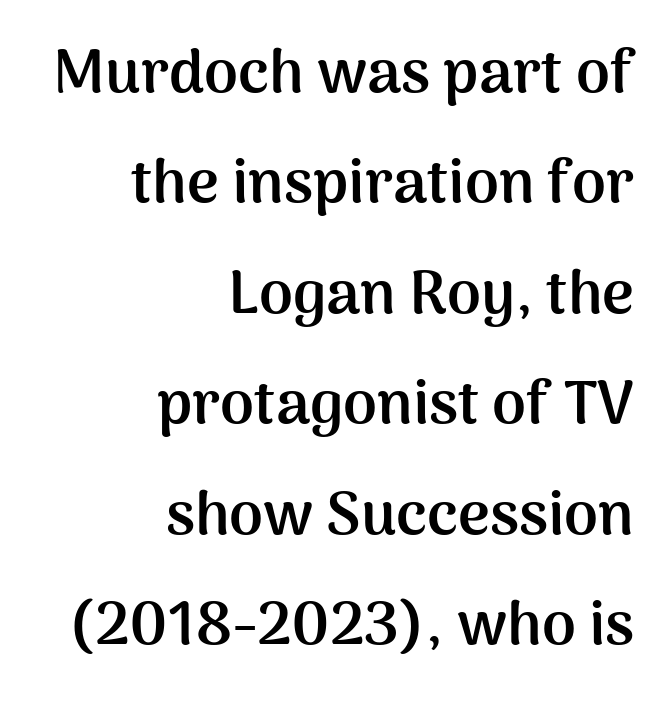
{"serif": "no", "italic": "no", "bold": "yes", "weight": "semibold", "width": "normal", "stroke_contrast": "medium", "x_height": "medium", "monospaced": "no", "underline": "no", "align": "right", "line_spacing_ratio": 1.81, "letter_spacing": "normal", "letter_spacing_em": 0.0, "glyph_px": 61}
